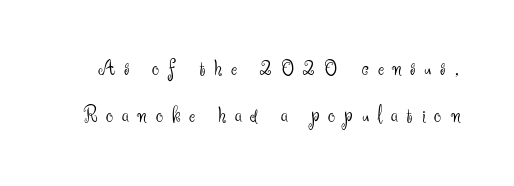
Has an underline been added? It has not. The letters are spread apart with noticeably loose tracking. Ordinary non-slanted type is in use. One glance says open: line gaps are wider than usual.
